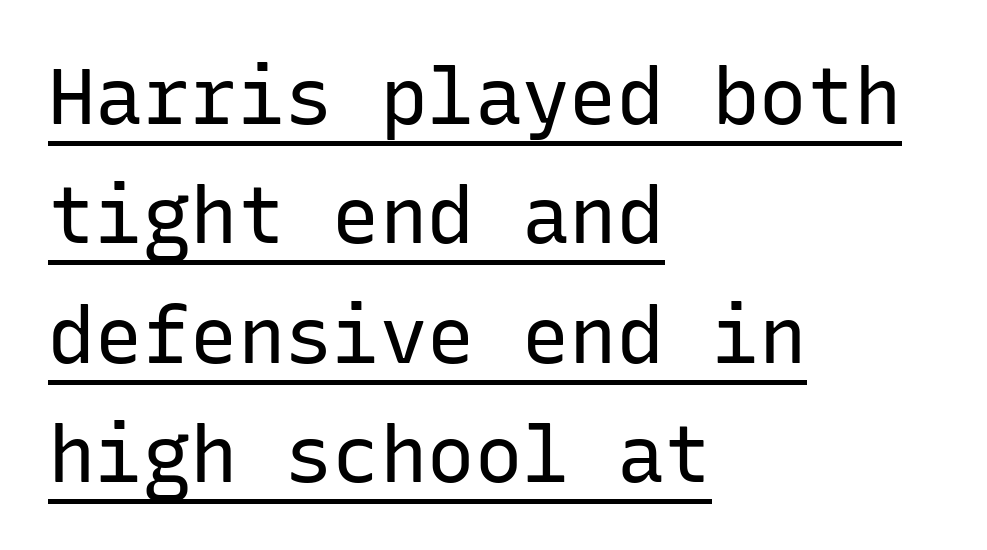
Q: Is the text bold? A: No.
Q: Is the text italic (slanted)? A: No, it is upright.
Q: Is the typeface a serif or a sans-serif typeface? A: Sans-serif.
Q: Is the text underlined? A: Yes.
Q: How is the paragraph aligned? A: Left-aligned.
Q: Is the spacing between letters normal or unusually wide? A: Normal.
Q: Is the spacing between lines tight, normal or loose? A: Normal.
Q: Width (condensed, normal, or wide)? A: Normal.
Q: Stroke contrast? A: Low.
Q: x-height? A: Medium.
Q: Monospaced? A: Yes.
